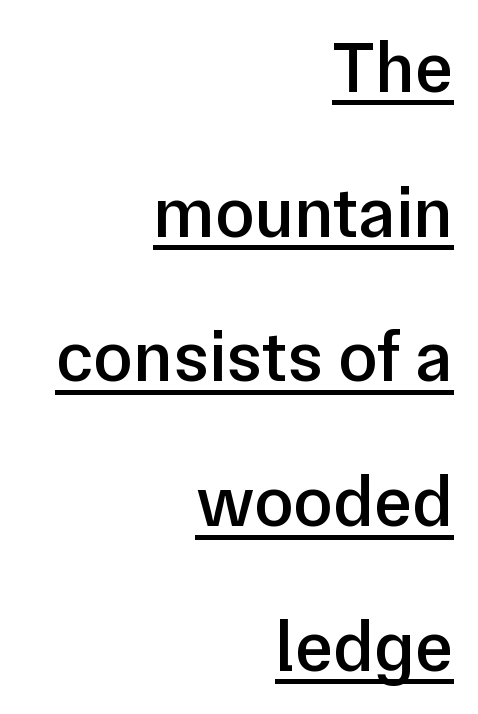
{"serif": "no", "italic": "no", "bold": "semi", "weight": "semibold", "width": "normal", "stroke_contrast": "low", "x_height": "medium", "monospaced": "no", "underline": "yes", "align": "right", "line_spacing": "loose", "line_spacing_ratio": 2.01, "letter_spacing": "normal", "letter_spacing_em": 0.0, "glyph_px": 72}
